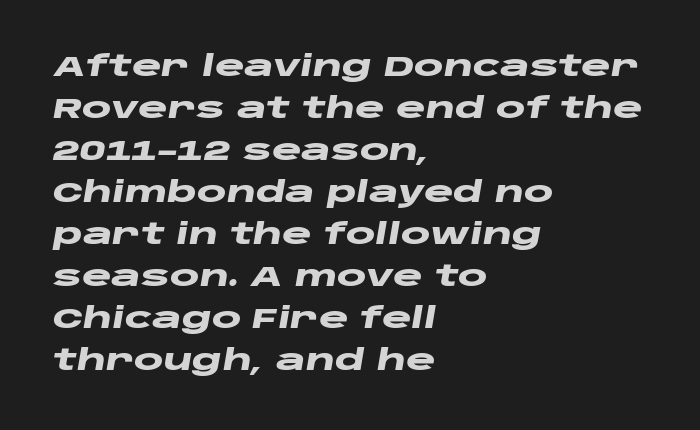
{"italic": "yes", "lean": "right", "slant_degrees": 10, "bold": "yes", "weight": "heavy", "width": "wide", "stroke_contrast": "low", "x_height": "large", "monospaced": "no", "underline": "no", "align": "left", "line_spacing": "normal", "line_spacing_ratio": 1.5, "letter_spacing": "normal", "letter_spacing_em": 0.0, "glyph_px": 28}
